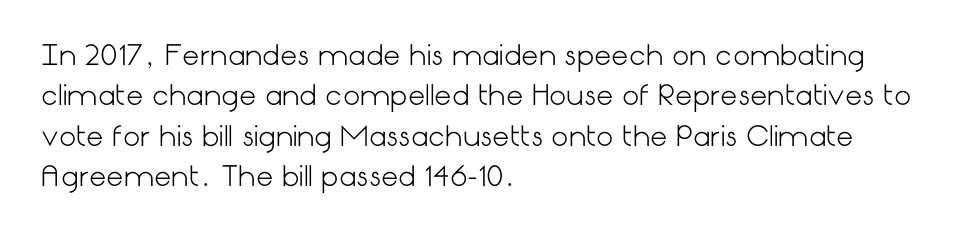
Q: Is the text bold? A: No.
Q: Is the text italic (slanted)? A: No, it is upright.
Q: Is the text underlined? A: No.
Q: How is the paragraph aligned? A: Left-aligned.
Q: Is the spacing between letters normal or unusually wide? A: Normal.
Q: Is the spacing between lines tight, normal or loose? A: Normal.
